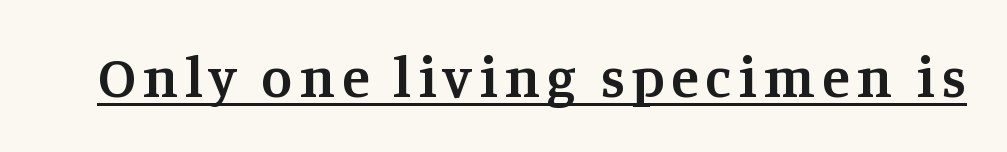
The rendering uses a semibold face; strokes are thickened but not to full bold. Observe the serifs anchoring each vertical stroke in this sample. The type sits square on the baseline with zero lean. Underline: present. The face used here is proportionally spaced, like ordinary book or web type.
